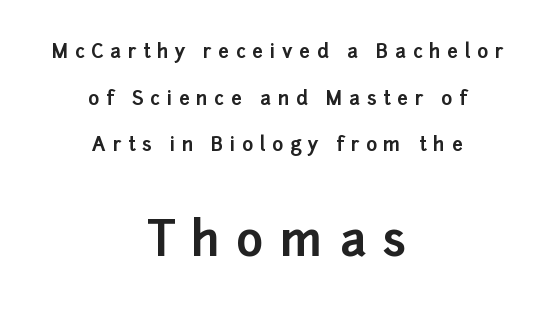
{"serif": "no", "italic": "no", "bold": "yes", "weight": "bold", "width": "normal", "stroke_contrast": "low", "x_height": "medium", "monospaced": "no", "underline": "no", "align": "center", "line_spacing": "loose", "line_spacing_ratio": 2.45, "letter_spacing": "wide", "letter_spacing_em": 0.35, "larger_block": "second", "size_ratio": 2.47, "glyph_px": 47}
